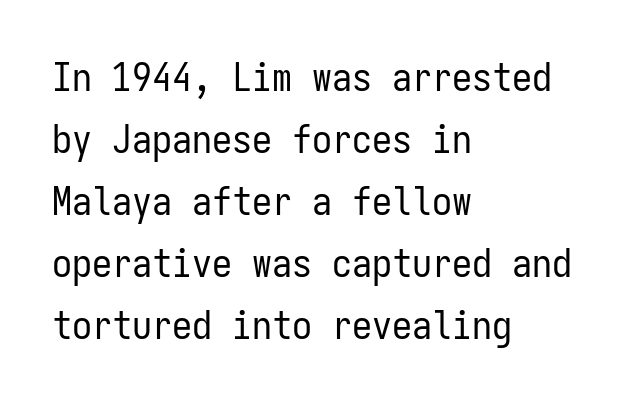
Designer's note — italics off, roman on. Vertical stems look standard width or narrower in stroke. Evenly set lines give the paragraph a standard silhouette. No word sits above an underline.
